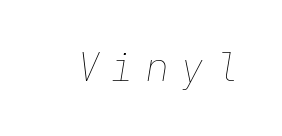
Between one letter and the next there's a generous, obvious gap. The space beneath each line is pristine and unruled. The face used here has a pronounced slope to its letters. Stroke mass is kept to a normal reading level or below. The rendering uses typewriter-style spacing with identical character cells.
